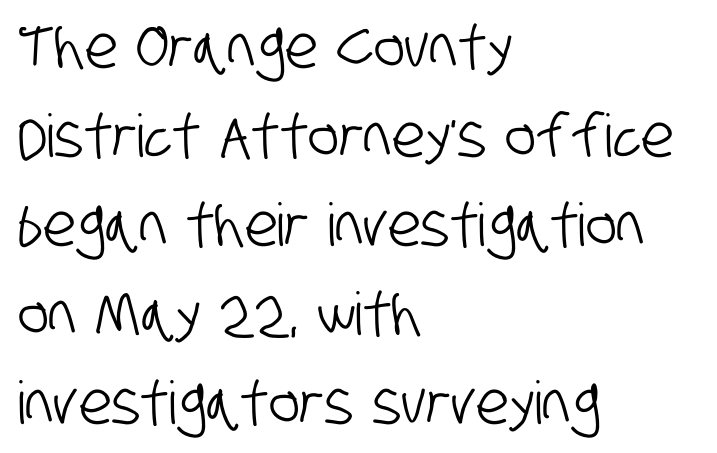
Q: Is the typeface a serif or a sans-serif typeface? A: Sans-serif.
Q: Is the text underlined? A: No.
Q: How is the paragraph aligned? A: Left-aligned.
Q: Is the spacing between letters normal or unusually wide? A: Normal.
Q: Is the spacing between lines tight, normal or loose? A: Normal.
Q: Width (condensed, normal, or wide)? A: Condensed.
Q: Stroke contrast? A: Low.
Q: x-height? A: Large.
Q: Monospaced? A: No.
